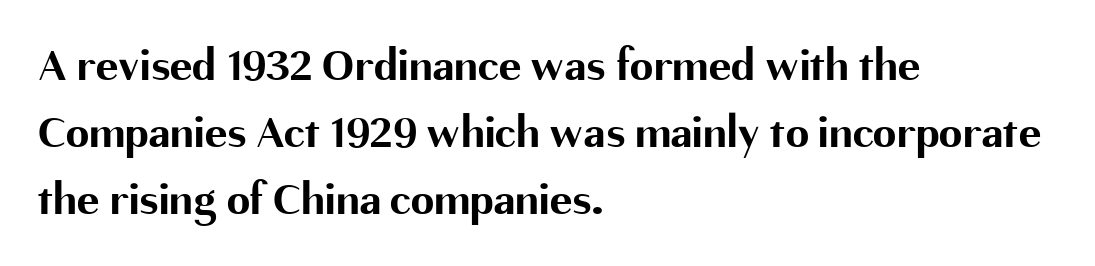
{"serif": "no", "italic": "no", "bold": "yes", "weight": "bold", "width": "normal", "stroke_contrast": "medium", "x_height": "medium", "monospaced": "no", "underline": "no", "align": "left", "line_spacing": "normal", "line_spacing_ratio": 1.43, "letter_spacing": "normal", "letter_spacing_em": 0.0, "glyph_px": 47}
